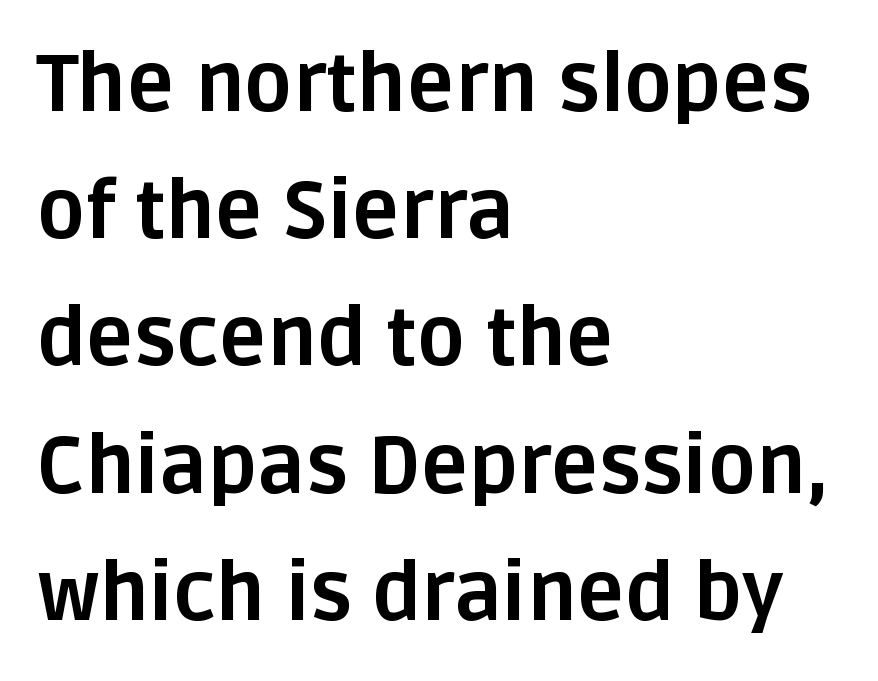
{"serif": "no", "italic": "no", "bold": "yes", "weight": "bold", "width": "normal", "stroke_contrast": "low", "x_height": "large", "monospaced": "no", "underline": "no", "align": "left", "line_spacing": "normal", "line_spacing_ratio": 1.59, "letter_spacing": "normal", "letter_spacing_em": 0.0, "glyph_px": 80}
